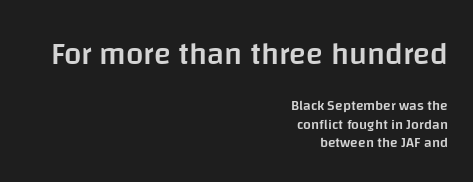
Q: Is the text bold? A: Semi-bold.
Q: Is the text italic (slanted)? A: No, it is upright.
Q: Is the typeface a serif or a sans-serif typeface? A: Sans-serif.
Q: Is the text underlined? A: No.
Q: How is the paragraph aligned? A: Right-aligned.
Q: Is the spacing between letters normal or unusually wide? A: Normal.
Q: Is the spacing between lines tight, normal or loose? A: Normal.
Q: Which block of text is set in a larger size, the first (top) or the second (bottom)? A: The first (top) one.
Q: Width (condensed, normal, or wide)? A: Normal.
Q: Stroke contrast? A: Low.
Q: x-height? A: Large.
Q: Monospaced? A: No.
